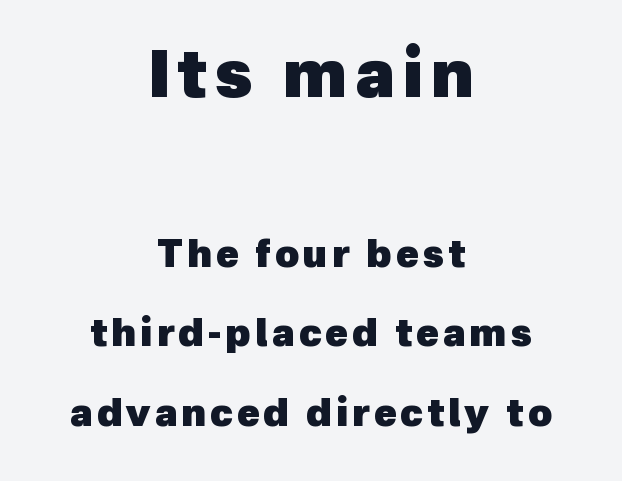
The gap between lines stays unmarked. The whitespace from short lines is split evenly between both sides. The passage shown begins with its larger block and ends with its smaller one. In terms of weight, the rendering is a true, heavy bold.
